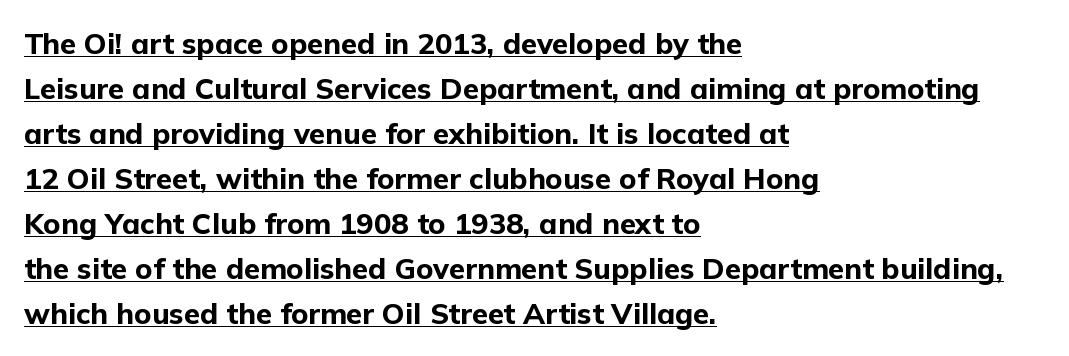
Posture: upright roman. Short note: letters normally spaced. You can see a thin bar hugging the bottom of the glyphs. This is heavy type, rendered in bold. The space between consecutive lines is moderate. Is the block centered? No — it sits flush against the left margin.
